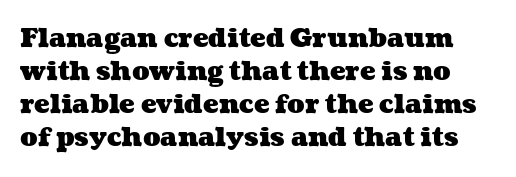
Descender tails drop into unmarked territory. Heft: maximum for text — a bold. Whoever set this chose a conventional vertical rhythm. Short note: letters normally spaced.
